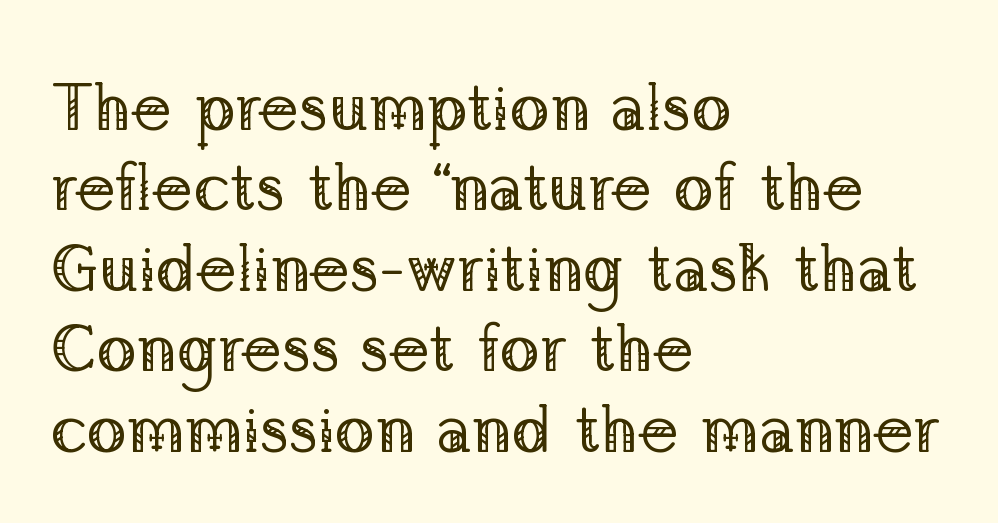
The image shows 67 px regular-weight serif type, upright; set left-aligned, line spacing 1.2x, normal letter spacing, not underlined; low stroke contrast and a medium x-height.
